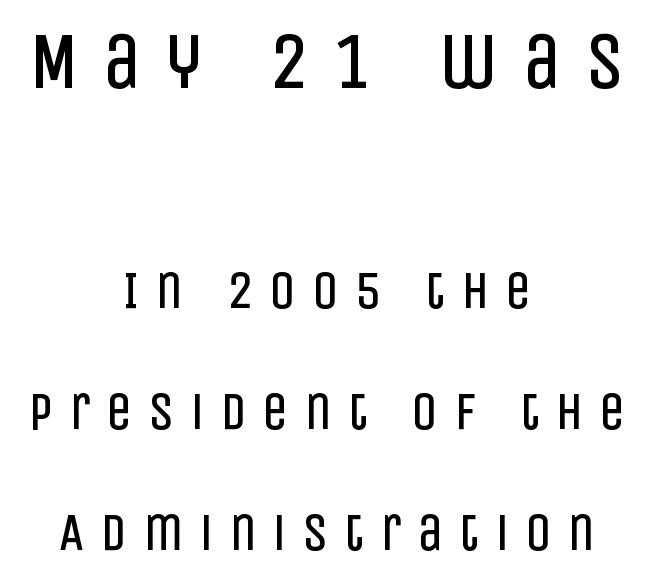
Q: Is the text bold? A: No.
Q: Is the text italic (slanted)? A: No, it is upright.
Q: Is the typeface a serif or a sans-serif typeface? A: Sans-serif.
Q: Is the text underlined? A: No.
Q: How is the paragraph aligned? A: Centered.
Q: Is the spacing between letters normal or unusually wide? A: Unusually wide.
Q: Is the spacing between lines tight, normal or loose? A: Loose.
Q: Which block of text is set in a larger size, the first (top) or the second (bottom)? A: The first (top) one.
Q: Width (condensed, normal, or wide)? A: Condensed.
Q: Stroke contrast? A: Low.
Q: x-height? A: Large.
Q: Monospaced? A: No.
